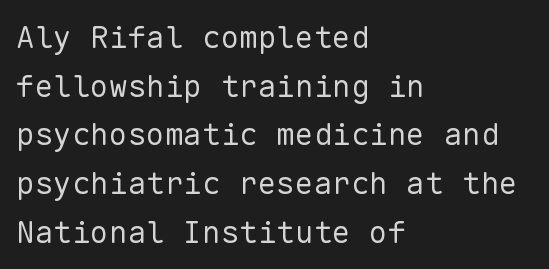
Tall strokes in this sample are plumb rather than angled. Caption: standard tracking, unaltered. This sample has the even, mechanical cadence of fixed-width lettering. The letterforms sit at book weight or below. To sum up the face: it is a sans, with no serifs.
